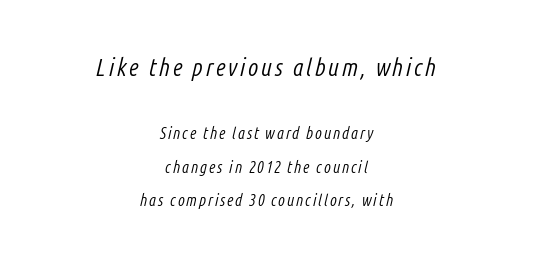
Layout note: lines centered. Nothing heavy about these letters — not bold at all. Interline gaps are noticeably wide in this sample. The strip under each line holds only bare page. Which chunk is bigger? The first one — the top block dwarfs the bottom. The typography opts for an oblique posture over an upright one.
